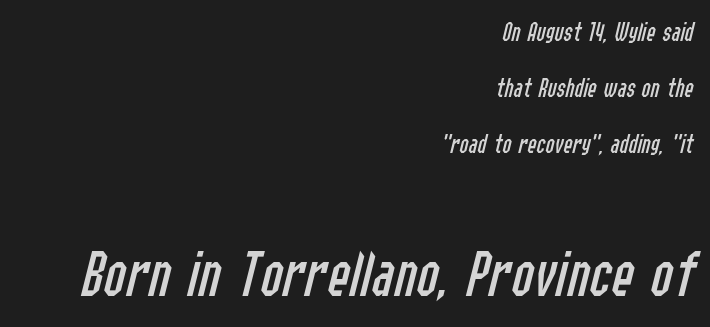
These lines are set flush right with a ragged left edge. Underline: absent. Characters follow at the spacing the type designer built in. Does the bottom block carry the larger type? Yes, it does. Does the leading feel generous? Absolutely, it's lavish.
